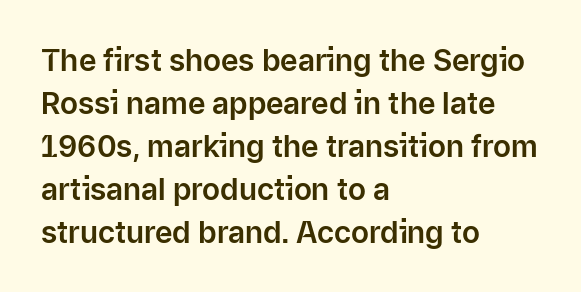
Look at the bottom of the vertical strokes: they stop flat, with no serifs. The leading is moderate, giving the passage an even texture. The baseline area is clear. The rendering uses natural spacing where letterforms have individual widths.
